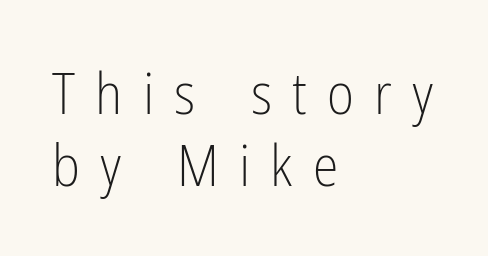
{"serif": "no", "italic": "no", "bold": "no", "weight": "light", "width": "condensed", "stroke_contrast": "low", "x_height": "medium", "monospaced": "no", "underline": "no", "align": "left", "line_spacing": "normal", "line_spacing_ratio": 1.25, "letter_spacing": "wide", "letter_spacing_em": 0.35, "glyph_px": 58}
